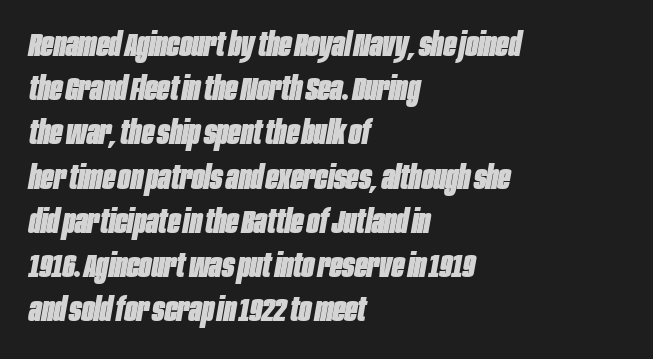
The rendering applies a slant to the glyphs. On the weight axis this lands at bold, roughly 700. Left-aligned paragraph, ragged on the right. The letters sit at their default tracking, neither squeezed nor spread. Honestly, the row spacing looks completely unremarkable. You could not count columns in this text — the font is proportionally spaced.
